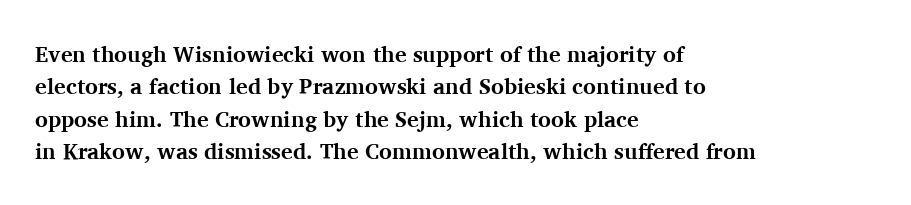
{"italic": "no", "bold": "yes", "underline": "no", "align": "left", "line_spacing": "normal", "line_spacing_ratio": 1.47, "letter_spacing": "normal", "letter_spacing_em": 0.0, "glyph_px": 22}
